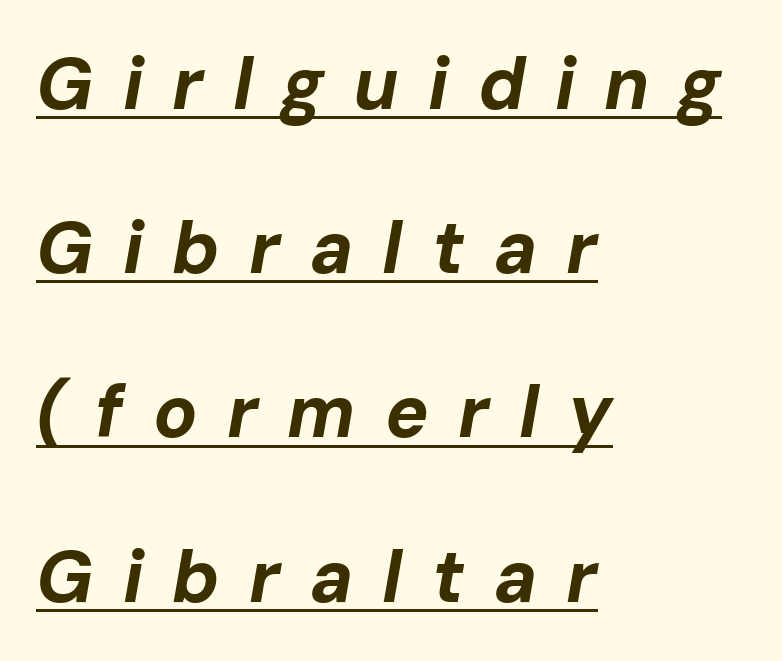
{"italic": "yes", "lean": "right", "slant_degrees": 10, "bold": "yes", "weight": "bold", "width": "normal", "stroke_contrast": "low", "x_height": "medium", "monospaced": "no", "underline": "yes", "align": "left", "line_spacing": "loose", "line_spacing_ratio": 2.25, "letter_spacing": "wide", "letter_spacing_em": 0.4, "glyph_px": 73}
